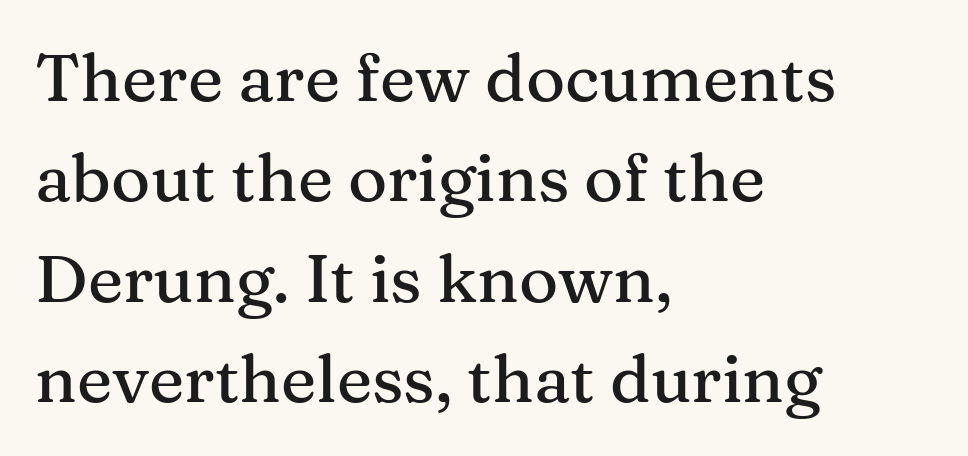
{"serif": "yes", "italic": "no", "width": "normal", "stroke_contrast": "medium", "x_height": "medium", "monospaced": "no", "underline": "no", "align": "left", "line_spacing": "normal", "line_spacing_ratio": 1.5, "letter_spacing": "normal", "letter_spacing_em": 0.0, "glyph_px": 67}
